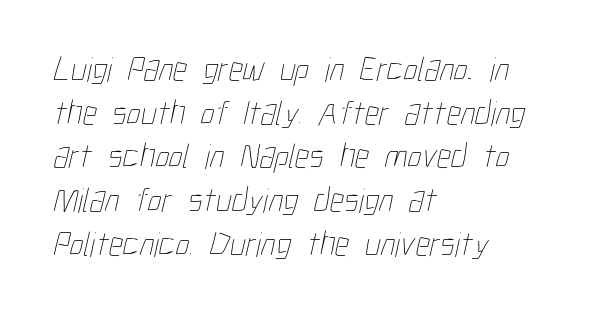
The passage is arranged the way most books set body copy — flush left. Character widths vary here, with narrow letters taking less room than wide ones. The strokes carry an ordinary text weight at most. Letters rest on an invisible, unmarked baseline.
